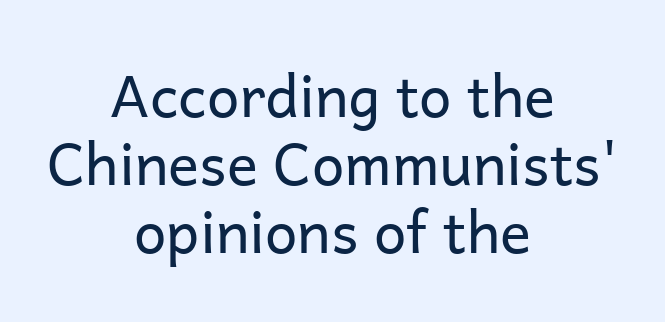
{"serif": "no", "italic": "no", "bold": "no", "weight": "regular", "width": "normal", "stroke_contrast": "low", "x_height": "medium", "monospaced": "no", "underline": "no", "align": "center", "line_spacing_ratio": 1.17, "letter_spacing": "normal", "letter_spacing_em": 0.0, "glyph_px": 58}
